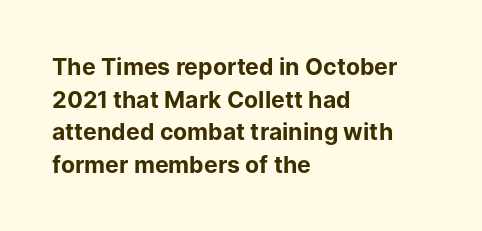
The image shows 23 px bold type, upright; set left-aligned, normal line spacing (1.42x), normal letter spacing, not underlined.
